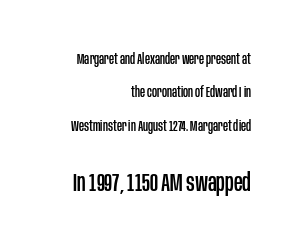
{"italic": "no", "underline": "no", "align": "right", "line_spacing": "loose", "line_spacing_ratio": 2.38, "letter_spacing": "normal", "letter_spacing_em": 0.0, "larger_block": "second", "size_ratio": 1.71, "glyph_px": 24}
